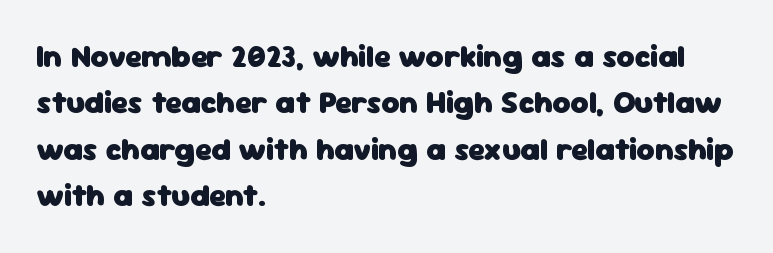
The image shows 31 px heavy sans-serif type, upright; set left-aligned, normal line spacing (1.5x), normal letter spacing, not underlined; low stroke contrast and a medium x-height.
